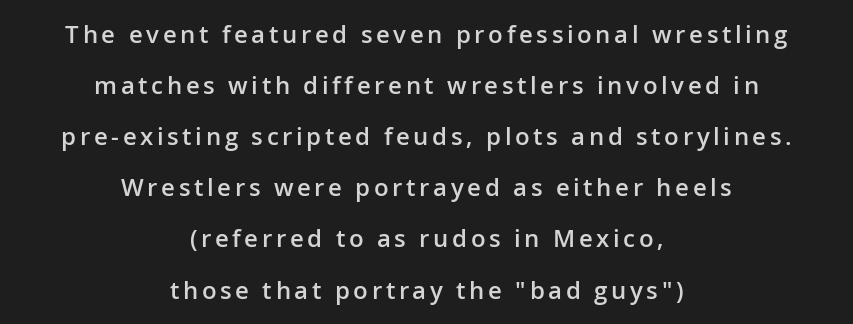
The image shows 24 px text type, upright; set centered, loose line spacing (2.13x), not underlined.
